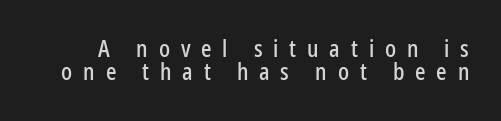
The image shows 23 px text type, upright; set tight line spacing (0.98x), unusually wide letter spacing (+0.47 em), not underlined.
